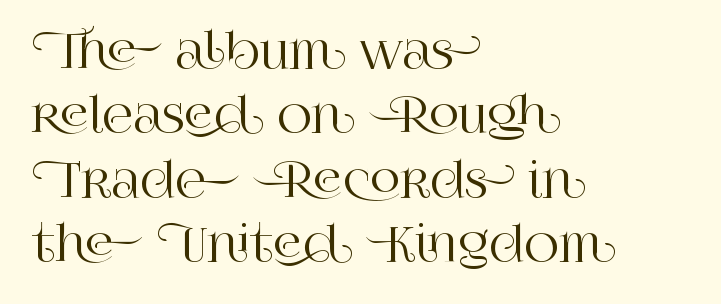
The image shows 47 px serif type, upright; set left-aligned, normal line spacing (1.37x), normal letter spacing, not underlined; high stroke contrast and a large x-height.
